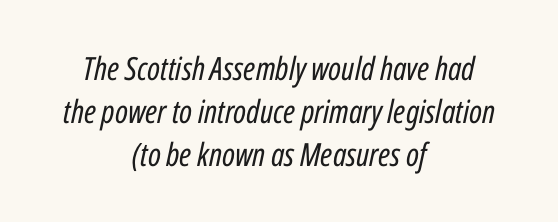
Underline: absent. Weight class: somewhere from thin through regular. Nothing unusual about the tracking: characters are spaced as the font intends. These lines are rendered in a variable-pitch font. Tall strokes in this sample are angled rather than plumb. Horizontally, the lines are justified to the midpoint only.
